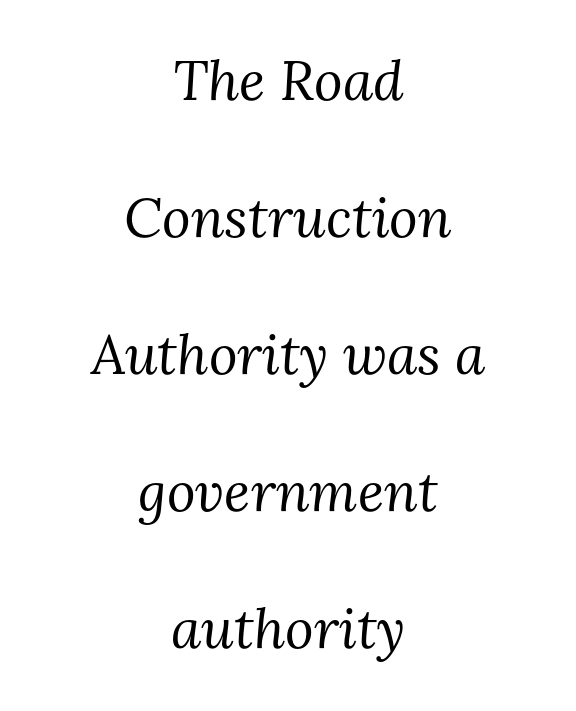
The image shows 55 px regular-weight serif type, italic (leaning right); set centered, loose line spacing (2.49x), normal letter spacing, not underlined; medium stroke contrast and a medium x-height.
